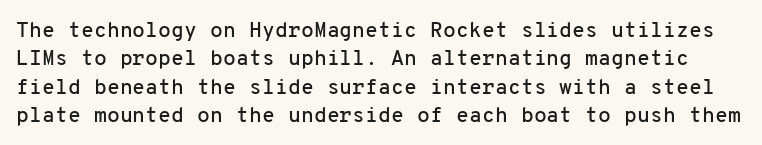
The image shows 21 px text type, upright; set normal line spacing (1.35x), normal letter spacing, not underlined.
